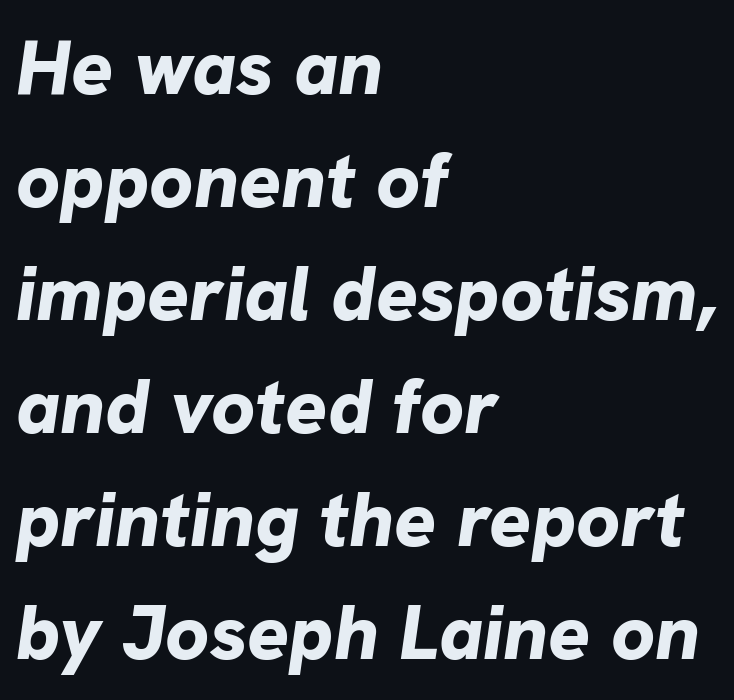
Q: Is the text bold? A: Yes.
Q: Is the text italic (slanted)? A: Yes, it leans right by about 8 degrees.
Q: Is the text underlined? A: No.
Q: How is the paragraph aligned? A: Left-aligned.
Q: Is the spacing between letters normal or unusually wide? A: Normal.
Q: Is the spacing between lines tight, normal or loose? A: Normal.
Q: Width (condensed, normal, or wide)? A: Normal.
Q: Stroke contrast? A: Low.
Q: x-height? A: Medium.
Q: Monospaced? A: No.
